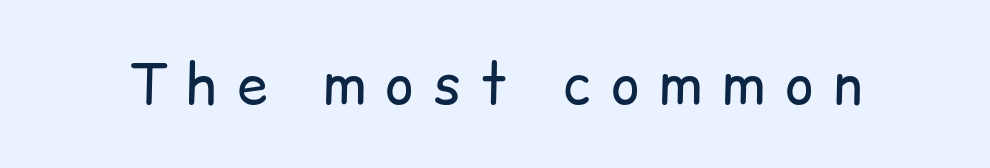
{"serif": "no", "italic": "no", "bold": "no", "weight": "regular", "width": "normal", "stroke_contrast": "low", "x_height": "medium", "monospaced": "no", "underline": "no", "letter_spacing": "wide", "letter_spacing_em": 0.36, "glyph_px": 55}
